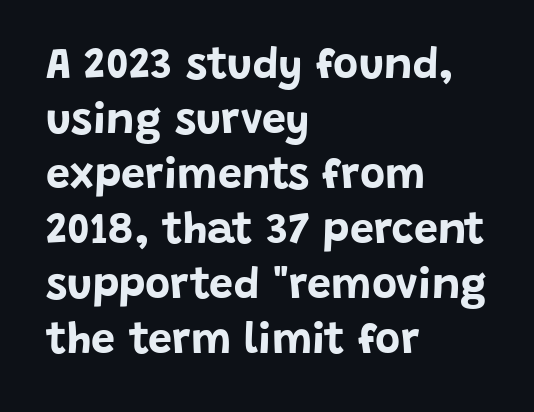
Q: Is the text bold? A: Yes.
Q: Is the text italic (slanted)? A: No, it is upright.
Q: Is the typeface a serif or a sans-serif typeface? A: Sans-serif.
Q: Is the text underlined? A: No.
Q: How is the paragraph aligned? A: Left-aligned.
Q: Is the spacing between letters normal or unusually wide? A: Normal.
Q: Is the spacing between lines tight, normal or loose? A: Normal.
Q: Width (condensed, normal, or wide)? A: Normal.
Q: Stroke contrast? A: Low.
Q: x-height? A: Large.
Q: Monospaced? A: No.
